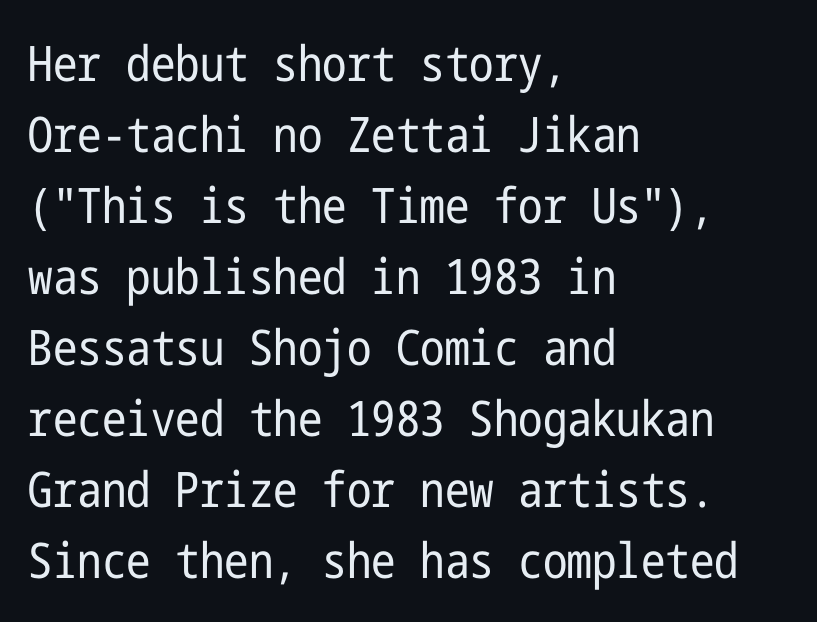
Leading matches the norm, producing a regular column. The typography opts for an upright posture over an oblique one. Is the type heavy? It reads as light-to-regular instead. Spacing between characters is what you'd get straight out of the box. Line beginnings align vertically; line endings do not. The gap between lines stays unmarked.
